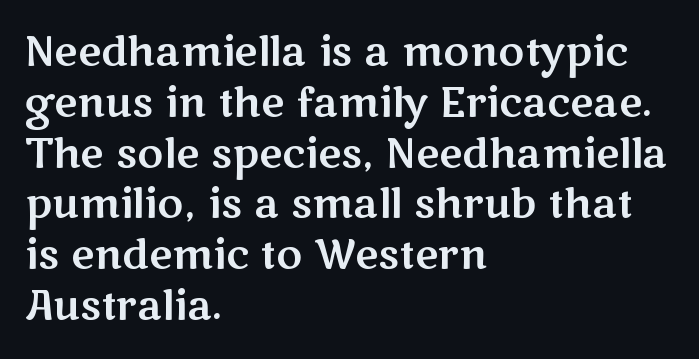
The image shows 40 px wide sans-serif type, upright; set left-aligned, normal line spacing (1.27x), normal letter spacing, not underlined; medium stroke contrast and a medium x-height.
